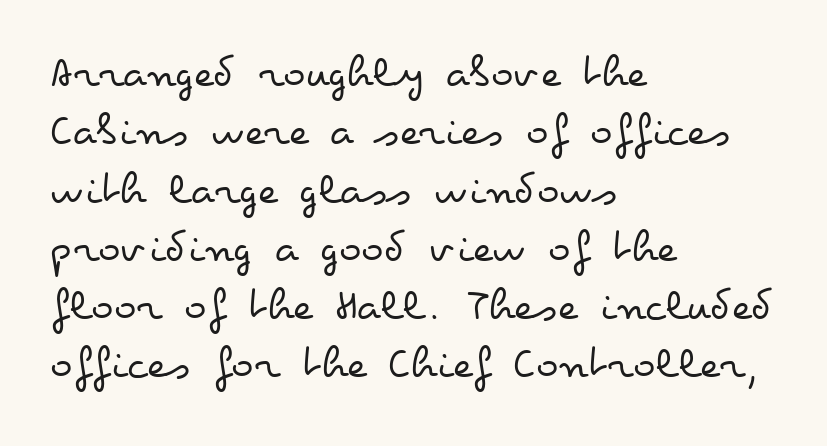
The gaps between neighbouring characters are ordinary and unremarkable. Is the type heavy? It reads as light-to-regular instead. Character widths vary here, with narrow letters taking less room than wide ones. The typesetter chose a ragged-right arrangement here.
